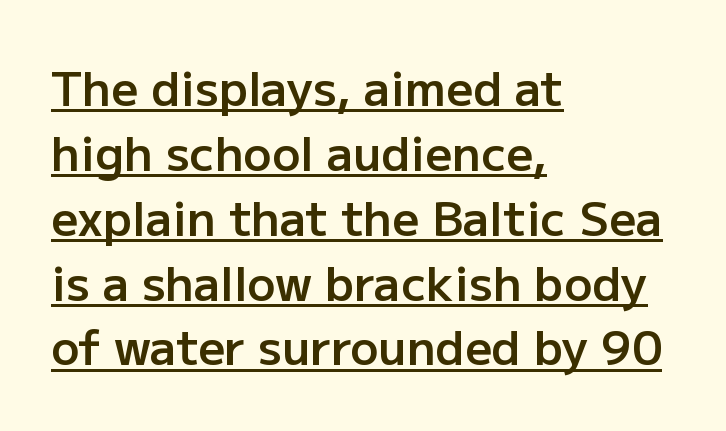
{"serif": "no", "italic": "no", "bold": "semi", "weight": "semibold", "width": "normal", "stroke_contrast": "low", "x_height": "medium", "monospaced": "no", "underline": "yes", "align": "left", "line_spacing": "normal", "line_spacing_ratio": 1.38, "letter_spacing": "normal", "letter_spacing_em": 0.0, "glyph_px": 47}
